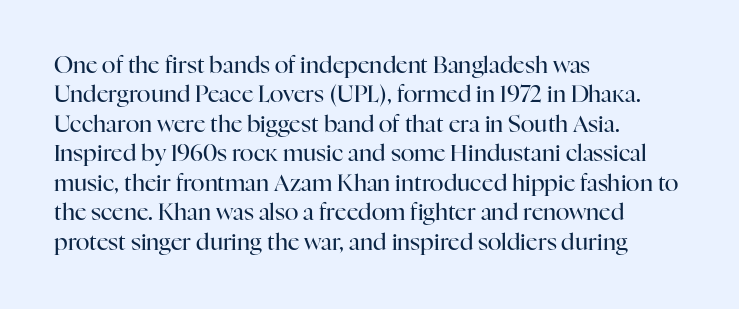
It's the straight-up-and-down kind of type. The face used here is rendered with its standard letterfit. The setting favours the left margin, as ordinary paragraphs usually do. This is not heavy type; no bold has been used. Interline gaps are of average width in this sample.
